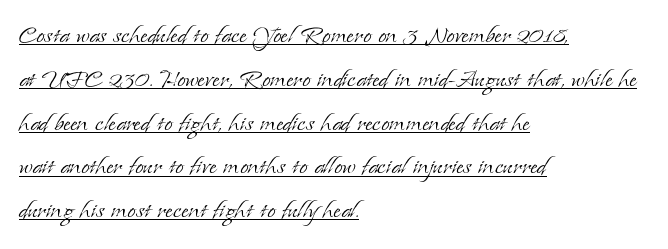
Q: Is the text bold? A: No.
Q: Is the text italic (slanted)? A: Yes.
Q: Is the typeface a serif or a sans-serif typeface? A: Serif.
Q: Is the text underlined? A: Yes.
Q: How is the paragraph aligned? A: Left-aligned.
Q: Is the spacing between letters normal or unusually wide? A: Normal.
Q: Is the spacing between lines tight, normal or loose? A: Normal.
Q: Width (condensed, normal, or wide)? A: Normal.
Q: Stroke contrast? A: Low.
Q: x-height? A: Small.
Q: Monospaced? A: No.
